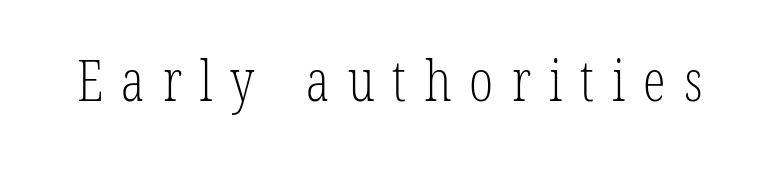
The image shows 57 px light, condensed serif type; set unusually wide letter spacing (+0.32 em), not underlined; low stroke contrast and a medium x-height.
